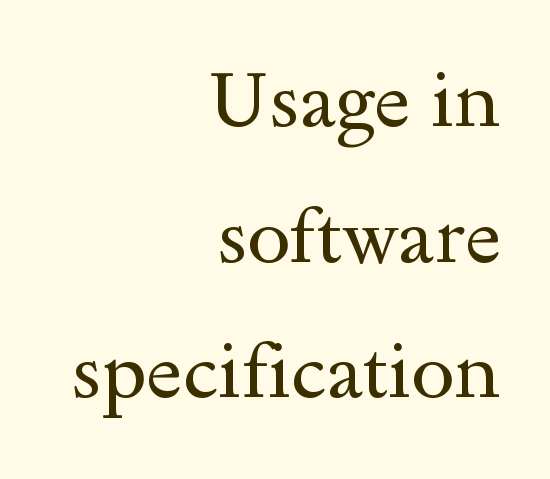
{"serif": "yes", "italic": "no", "bold": "no", "weight": "regular", "width": "wide", "x_height": "small", "monospaced": "no", "underline": "no", "align": "right", "line_spacing_ratio": 1.74, "letter_spacing": "normal", "letter_spacing_em": 0.0, "glyph_px": 78}
